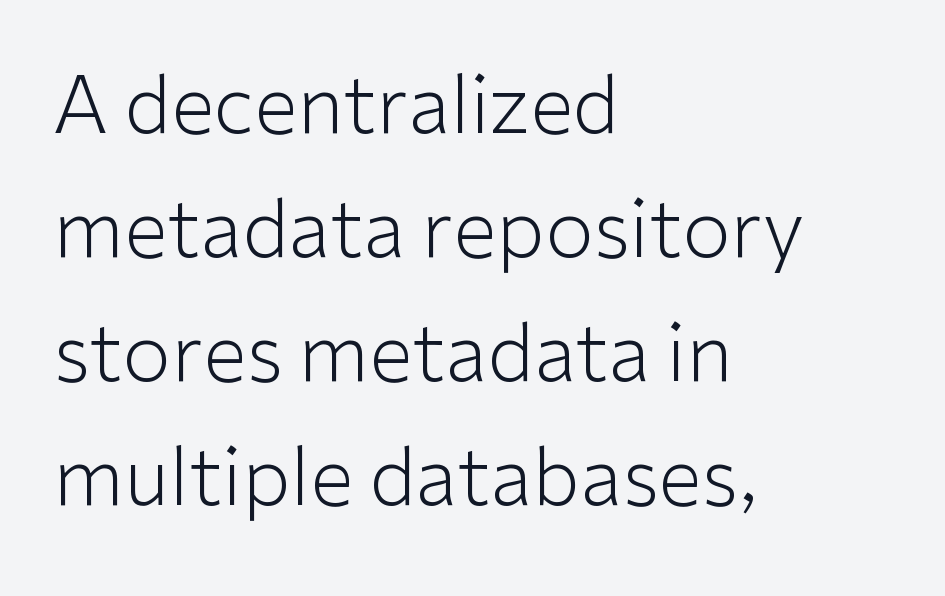
Q: Is the text bold? A: No.
Q: Is the text italic (slanted)? A: No, it is upright.
Q: Is the typeface a serif or a sans-serif typeface? A: Sans-serif.
Q: Is the text underlined? A: No.
Q: How is the paragraph aligned? A: Left-aligned.
Q: Is the spacing between letters normal or unusually wide? A: Normal.
Q: Is the spacing between lines tight, normal or loose? A: Normal.
Q: Width (condensed, normal, or wide)? A: Normal.
Q: Stroke contrast? A: Low.
Q: x-height? A: Medium.
Q: Monospaced? A: No.
